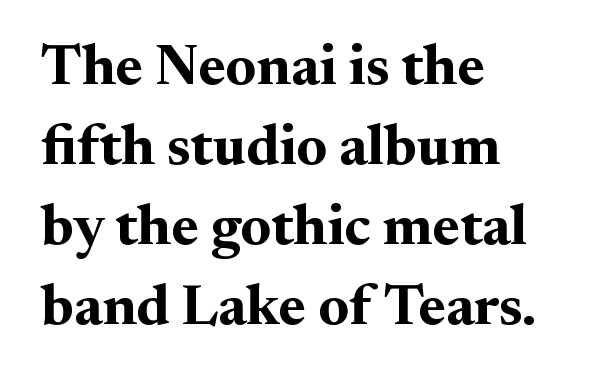
Q: Is the text bold? A: Yes.
Q: Is the text italic (slanted)? A: No, it is upright.
Q: Is the typeface a serif or a sans-serif typeface? A: Serif.
Q: Is the text underlined? A: No.
Q: How is the paragraph aligned? A: Left-aligned.
Q: Is the spacing between letters normal or unusually wide? A: Normal.
Q: Is the spacing between lines tight, normal or loose? A: Normal.
Q: Width (condensed, normal, or wide)? A: Normal.
Q: Stroke contrast? A: Medium.
Q: x-height? A: Small.
Q: Monospaced? A: No.
